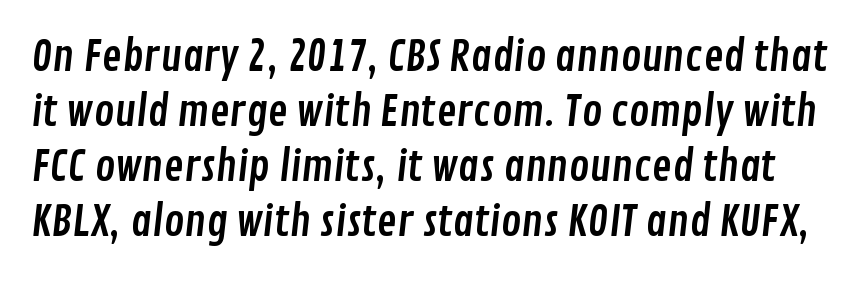
{"serif": "no", "width": "condensed", "stroke_contrast": "low", "x_height": "medium", "monospaced": "no", "underline": "no", "line_spacing": "normal", "line_spacing_ratio": 1.31, "letter_spacing": "normal", "letter_spacing_em": 0.0, "glyph_px": 42}
